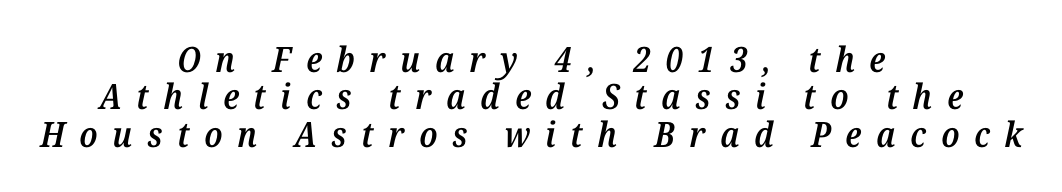
Leading: reduced. The letters carry serifs — small finishing strokes at the ends of their stems. The words here are not underlined. The lines are quadded center.
